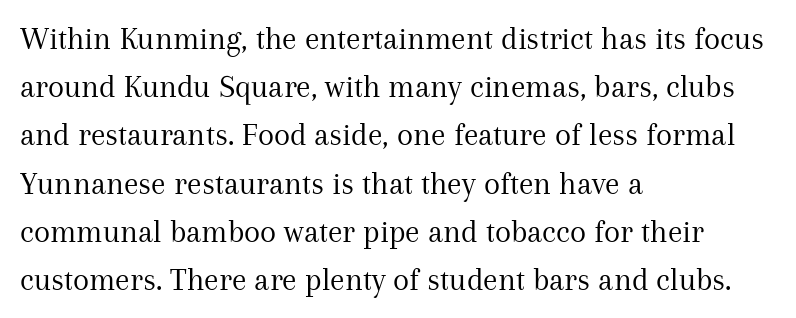
Each letter keeps its own natural width here, so spacing adapts to shape. To sum up the face: it has serifs. This rendering features lettering with no underline. This rendering leaves character spacing at its baseline value. Is this a heavy cut? Hardly; it is regular or lighter. Every character sits straight up, as roman type does.
